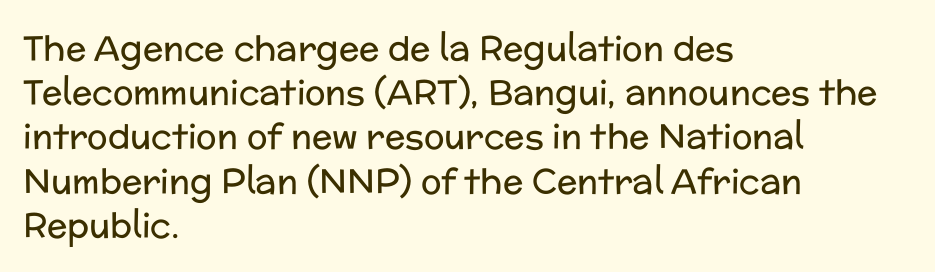
A roman cut, with each character standing at attention. A normal amount of white space separates one row of letters from the next. Is the block centered? No — it sits flush against the left margin. Proportional: the letters do not fall into vertical columns. Caption: standard tracking, unaltered.
